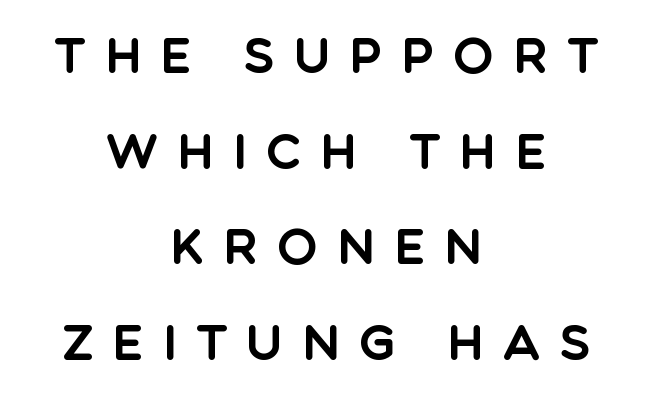
The image shows 48 px sans-serif type, upright; set centered, loose line spacing (1.99x), unusually wide letter spacing (+0.4 em), not underlined; a large x-height.
